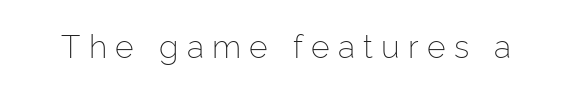
The image shows 32 px light sans-serif type, upright; set unusually wide letter spacing (+0.26 em), not underlined; low stroke contrast and a medium x-height.
